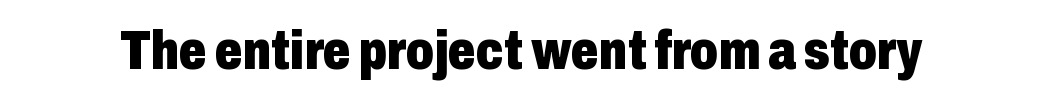
The image shows 55 px heavy, condensed sans-serif type, upright; set normal letter spacing, not underlined; low stroke contrast and a medium x-height.
